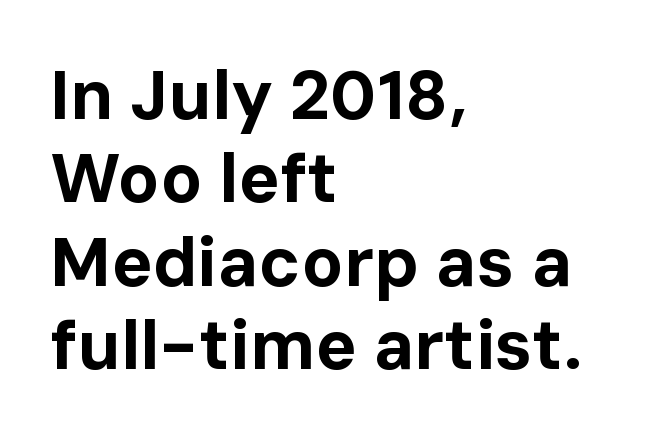
The image shows 69 px bold sans-serif type, upright; set left-aligned, line spacing 1.21x, normal letter spacing, not underlined; low stroke contrast and a medium x-height.
